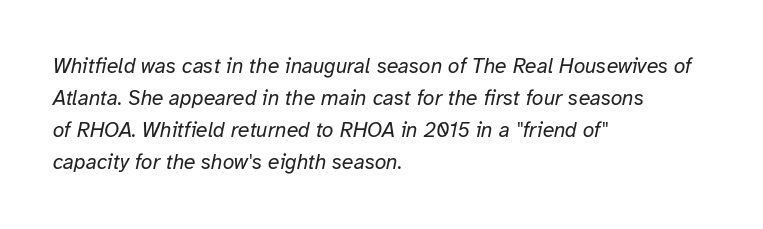
{"italic": "yes", "lean": "right", "slant_degrees": 12, "bold": "no", "underline": "no", "align": "left", "line_spacing": "normal", "line_spacing_ratio": 1.52, "letter_spacing": "normal", "letter_spacing_em": 0.0, "glyph_px": 21}
